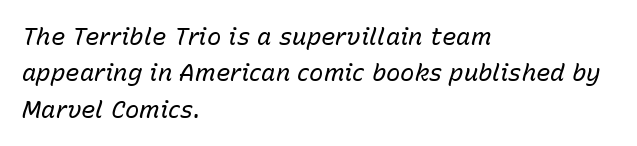
Does the copy run flush right? No — it runs flush left. Each word holds together tightly as a unit, with standard inter-letter gaps. If you measured baseline to baseline, you'd find a middling distance. Posture: slanted. The letterforms sit at book weight or below.
